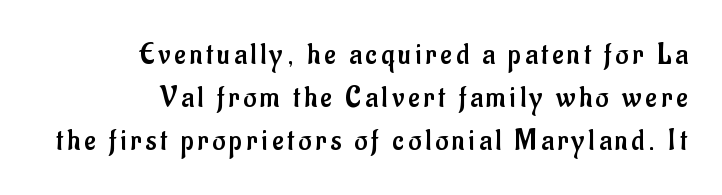
{"serif": "no", "italic": "no", "bold": "no", "weight": "regular", "width": "condensed", "stroke_contrast": "low", "x_height": "small", "monospaced": "no", "underline": "no", "align": "right", "line_spacing": "normal", "line_spacing_ratio": 1.38, "glyph_px": 31}
